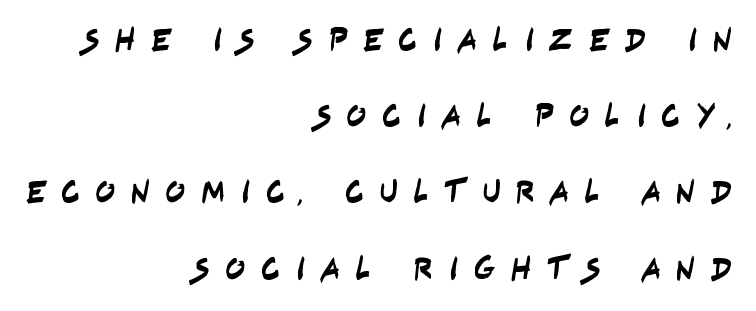
Q: Is the typeface a serif or a sans-serif typeface? A: Sans-serif.
Q: Is the text underlined? A: No.
Q: How is the paragraph aligned? A: Right-aligned.
Q: Is the spacing between letters normal or unusually wide? A: Unusually wide.
Q: Is the spacing between lines tight, normal or loose? A: Loose.
Q: Width (condensed, normal, or wide)? A: Condensed.
Q: Stroke contrast? A: Low.
Q: x-height? A: Large.
Q: Monospaced? A: No.
